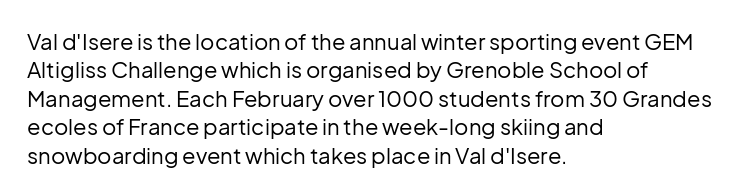
The image shows 22 px text type, upright; set left-aligned, normal line spacing (1.29x), normal letter spacing, not underlined.
